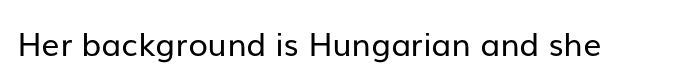
The rendering keeps characters at their native spacing. Each letter's strokes conclude bluntly, with no projecting serifs. Heaviness? Minimal to ordinary, like unemphasized prose. Clear beneath every line of the passage. Character widths vary here, with narrow letters taking less room than wide ones.
